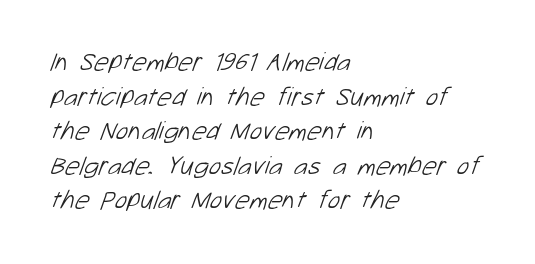
{"bold": "no", "underline": "no", "align": "left", "line_spacing": "normal", "line_spacing_ratio": 1.33, "letter_spacing": "normal", "letter_spacing_em": 0.0, "glyph_px": 26}
